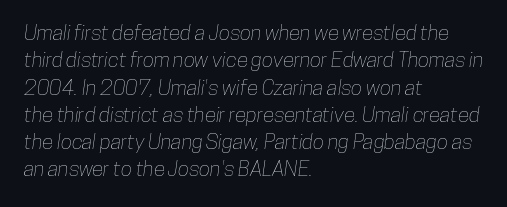
The image shows 21 px text type; set left-aligned, normal line spacing (1.3x), normal letter spacing, not underlined.
